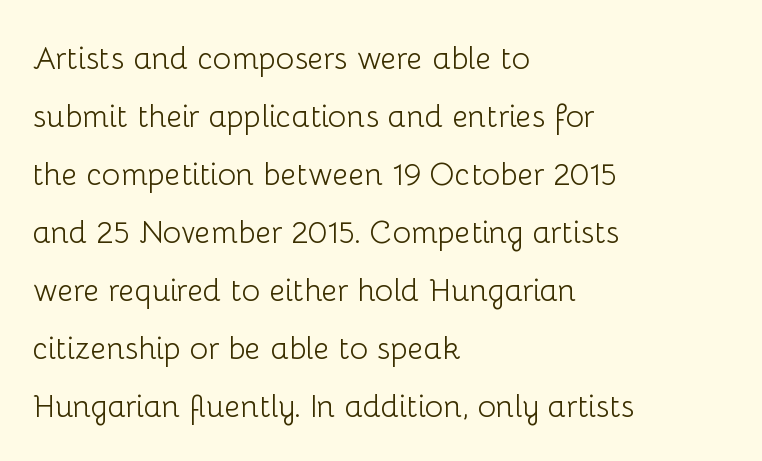
The image shows 31 px light sans-serif type, upright; set left-aligned, line spacing 1.87x, normal letter spacing, not underlined; low stroke contrast and a medium x-height.
